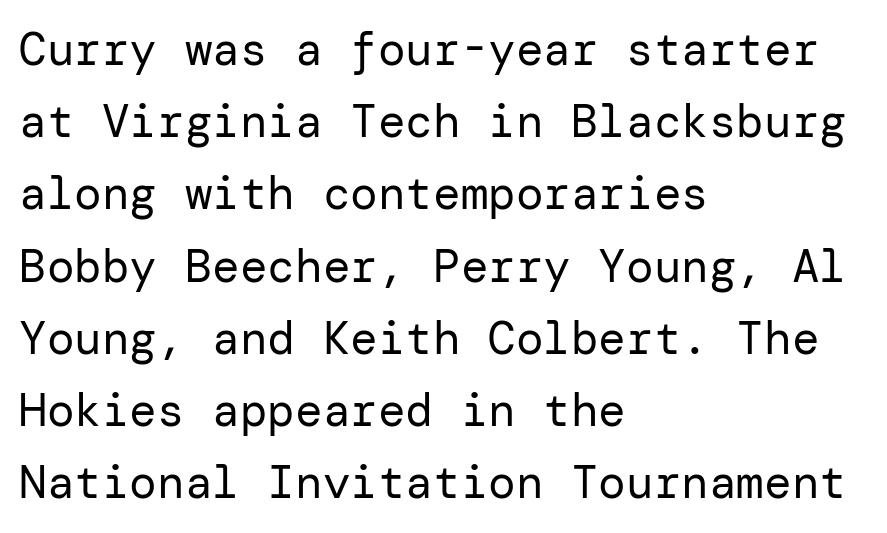
{"serif": "no", "italic": "no", "bold": "no", "weight": "regular", "width": "normal", "stroke_contrast": "low", "x_height": "medium", "underline": "no", "align": "left", "line_spacing": "normal", "line_spacing_ratio": 1.57, "letter_spacing": "normal", "letter_spacing_em": 0.0, "glyph_px": 46}
